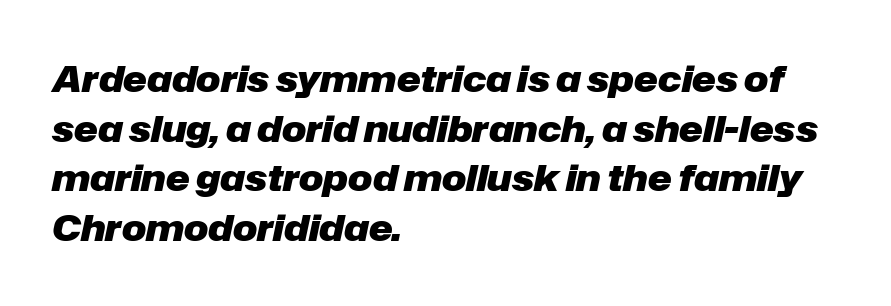
Q: Is the text bold? A: Yes.
Q: Is the text italic (slanted)? A: Yes, it leans right by about 12 degrees.
Q: Is the text underlined? A: No.
Q: How is the paragraph aligned? A: Left-aligned.
Q: Is the spacing between letters normal or unusually wide? A: Normal.
Q: Is the spacing between lines tight, normal or loose? A: Normal.
Q: Width (condensed, normal, or wide)? A: Normal.
Q: Stroke contrast? A: Low.
Q: x-height? A: Medium.
Q: Monospaced? A: No.
